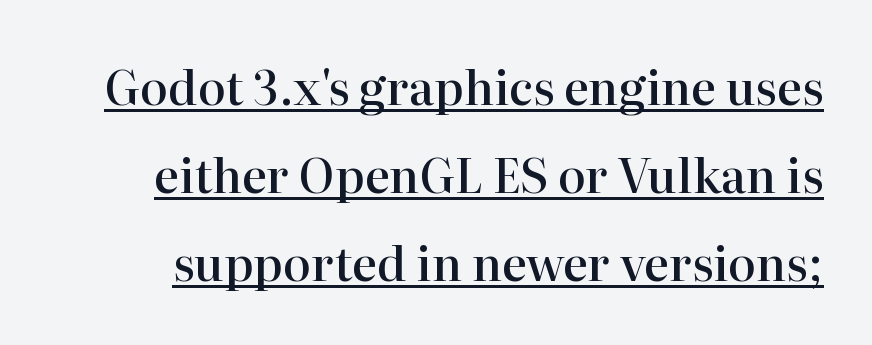
On the weight axis this lands at semibold, roughly 600. Underlining? Definitely there. Looks like regular typesetting: each glyph gets only the width it needs. The gaps between neighbouring characters are ordinary and unremarkable.
